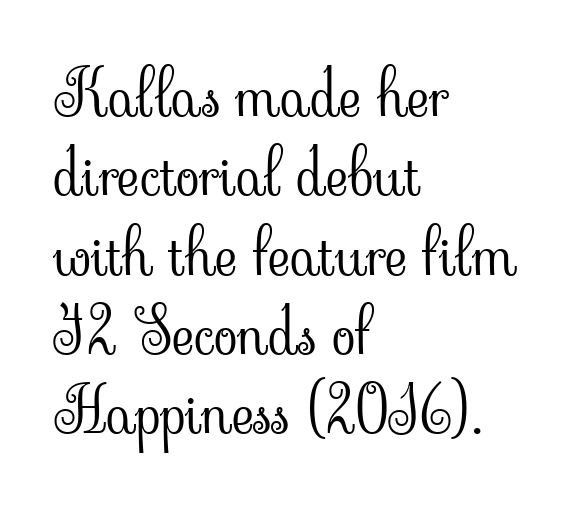
The image shows 62 px light serif type, upright; set left-aligned, normal line spacing (1.28x), normal letter spacing, not underlined; low stroke contrast and a small x-height.
